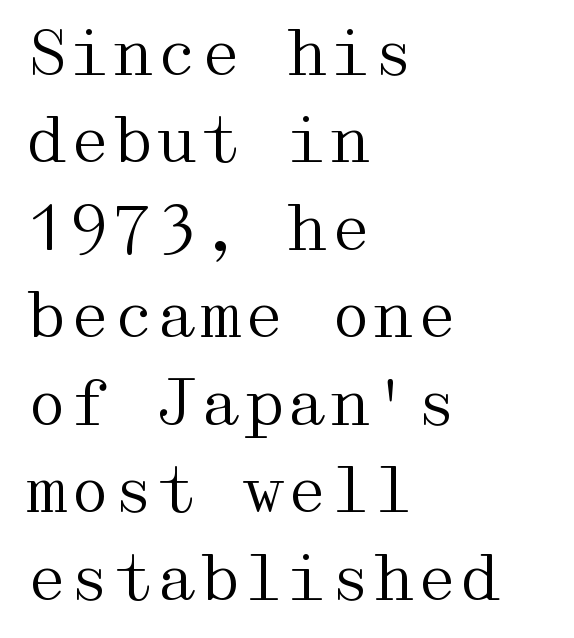
{"serif": "yes", "italic": "no", "bold": "no", "weight": "regular", "width": "wide", "stroke_contrast": "medium", "x_height": "medium", "underline": "no", "align": "left", "line_spacing": "normal", "line_spacing_ratio": 1.41, "letter_spacing": "normal", "letter_spacing_em": 0.0, "glyph_px": 62}
